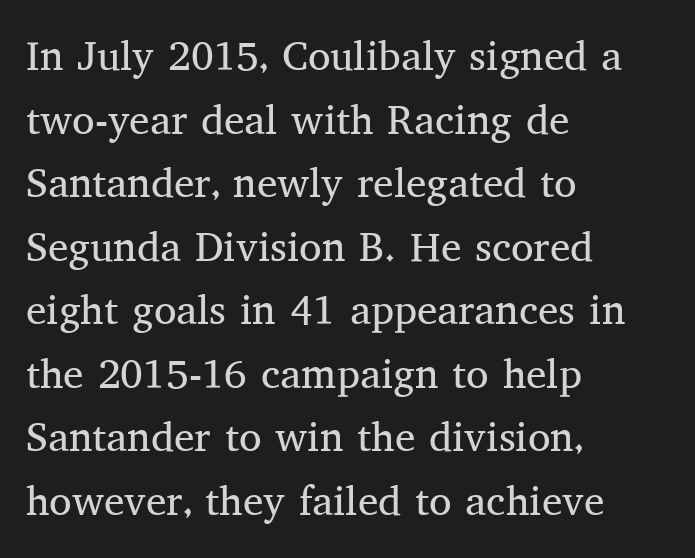
The image shows 41 px regular-weight serif type, upright; set left-aligned, normal line spacing (1.55x), normal letter spacing, not underlined; medium stroke contrast and a medium x-height.
